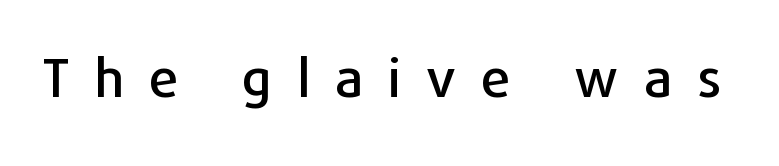
Descender tails drop into unmarked territory. The letters are spread apart with noticeably loose tracking. The font's upright variant was chosen for this text. Do the characters align in a grid? No, the font is proportional.
